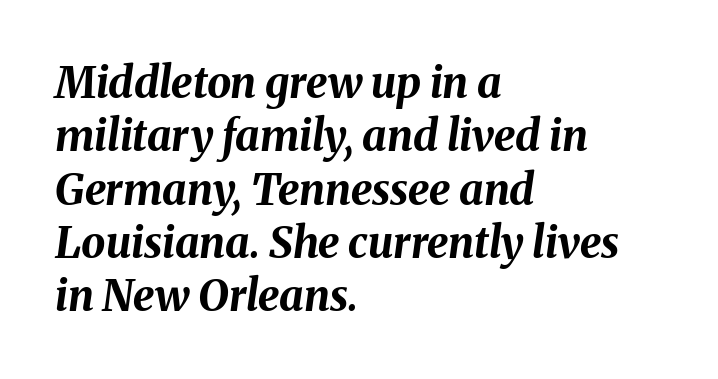
The passage shown has conventional tracking throughout. The passage shown is typed in a proportional face where columns would drift. Bare-footed words on every line. These words are printed bold, with thick strokes throughout. The passage shown leans; its letterforms are oblique. A classic flush-left, rag-right setting is used for this passage.
